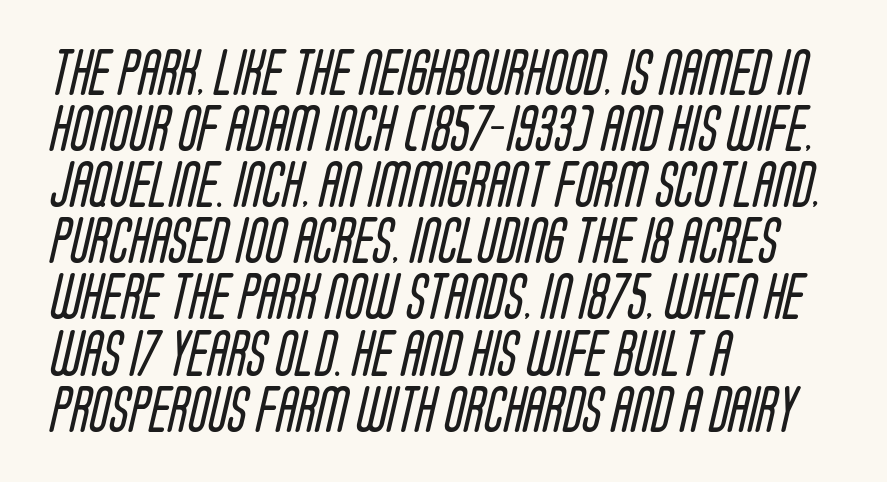
Q: Is the text bold? A: No.
Q: Is the typeface a serif or a sans-serif typeface? A: Sans-serif.
Q: Is the text underlined? A: No.
Q: How is the paragraph aligned? A: Left-aligned.
Q: Is the spacing between letters normal or unusually wide? A: Normal.
Q: Width (condensed, normal, or wide)? A: Condensed.
Q: Stroke contrast? A: Low.
Q: x-height? A: Large.
Q: Monospaced? A: No.
